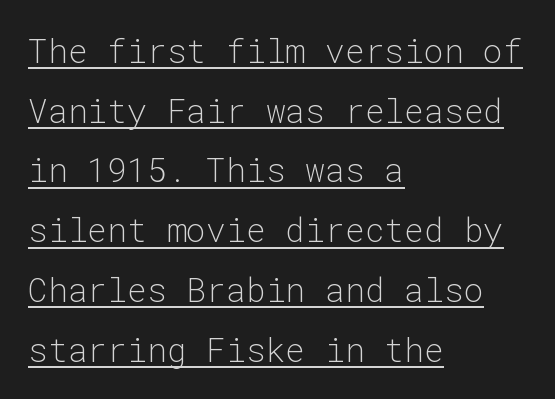
Somebody hit Ctrl+U on this one — the words are underlined. What stands out about the letter spacing? Nothing — it is the standard amount. Note the uniform advance width — an 'i' takes as much space as an 'm'. This is sans-serif lettering, the kind often seen on screens and signage. Stems and bowls with no extra thickness — not bold.
